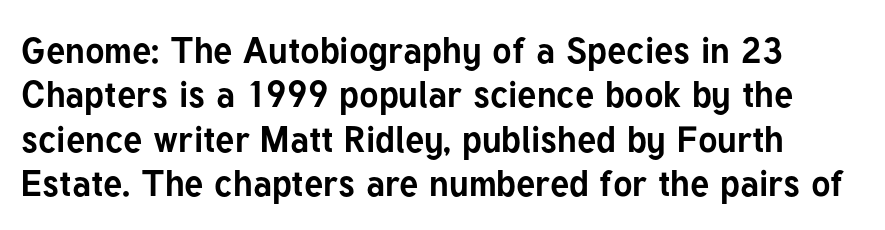
{"serif": "no", "italic": "no", "bold": "yes", "weight": "bold", "width": "normal", "stroke_contrast": "low", "x_height": "medium", "monospaced": "no", "underline": "no", "line_spacing_ratio": 1.23, "letter_spacing": "normal", "letter_spacing_em": 0.0, "glyph_px": 36}
